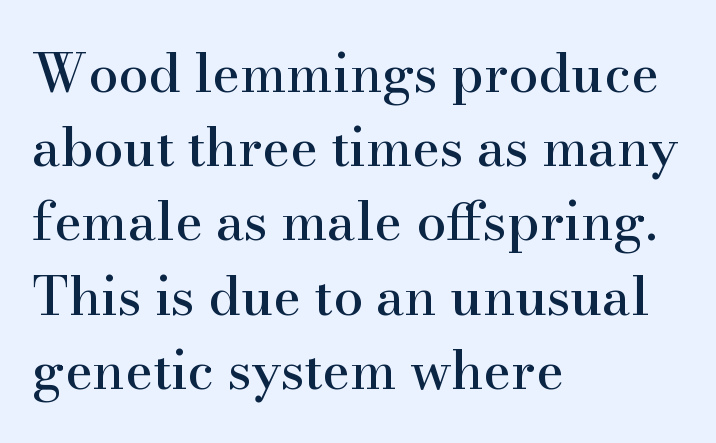
Any mark beneath the type? The region is blank. Letter spacing: default. Interline gaps are of average width in this sample. Each letter keeps its own natural width here, so spacing adapts to shape. Upright lettering throughout. The passage is arranged the way most books set body copy — flush left.
